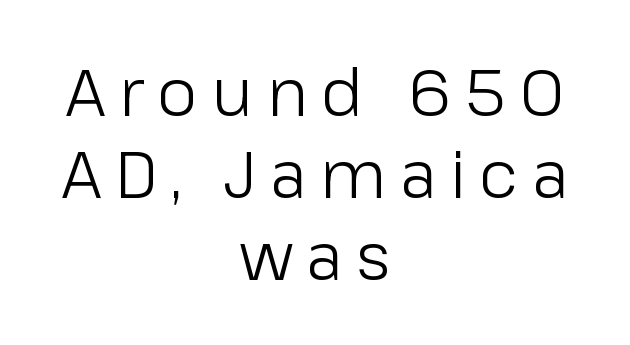
In terms of letterspacing, this is a distinctly airy, spread setting. Heaviness? Minimal to ordinary, like unemphasized prose. Only glyphs here, with clear space below each row. Check where the strokes stop: nothing finishes them off — pure sans. Here the designer chose a conventional face with non-uniform glyph widths.
